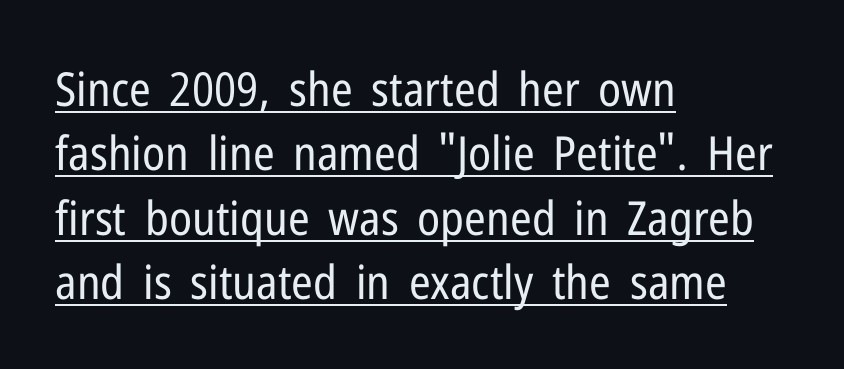
Q: Is the text bold? A: No.
Q: Is the text italic (slanted)? A: No, it is upright.
Q: Is the typeface a serif or a sans-serif typeface? A: Sans-serif.
Q: Is the text underlined? A: Yes.
Q: How is the paragraph aligned? A: Left-aligned.
Q: Is the spacing between letters normal or unusually wide? A: Normal.
Q: Is the spacing between lines tight, normal or loose? A: Normal.
Q: Width (condensed, normal, or wide)? A: Condensed.
Q: Stroke contrast? A: Low.
Q: x-height? A: Medium.
Q: Monospaced? A: No.
